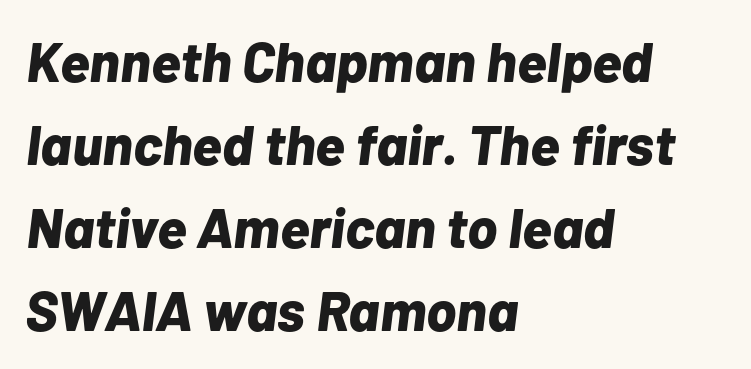
The glyphs have the mass of a bold cut. Short and long lines alike share a common starting point at left. You could call the tracking neutral — neither tight nor loose. No word sits above an underline. The rendering applies a slant to the glyphs. A typesetter would call this proportional, since set widths differ per character.
